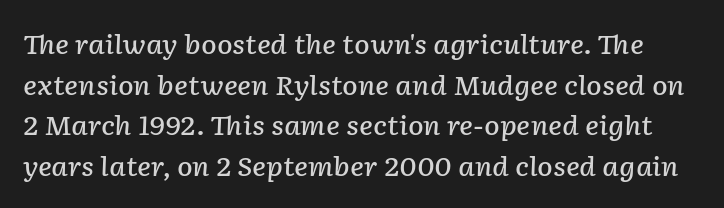
The image shows 26 px text type, italic (leaning right); set normal line spacing (1.56x), normal letter spacing, not underlined.
